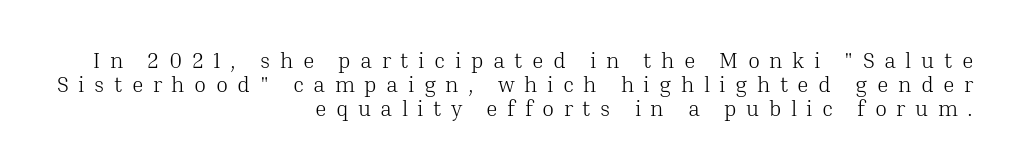
Q: Is the text bold? A: No.
Q: Is the text italic (slanted)? A: No, it is upright.
Q: Is the text underlined? A: No.
Q: How is the paragraph aligned? A: Right-aligned.
Q: Is the spacing between letters normal or unusually wide? A: Unusually wide.
Q: Is the spacing between lines tight, normal or loose? A: Tight.
